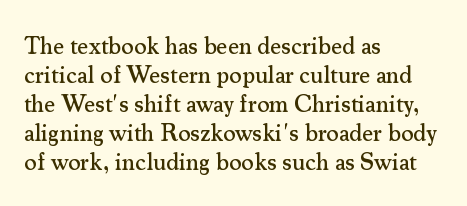
{"italic": "no", "underline": "no", "align": "left", "line_spacing_ratio": 1.21, "letter_spacing": "normal", "letter_spacing_em": 0.0, "glyph_px": 24}
